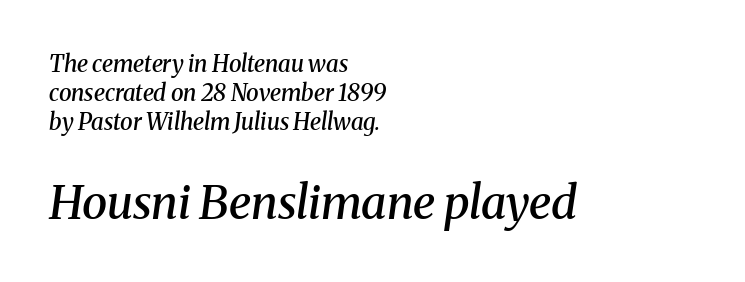
Varying glyph widths throughout — classic text-font behaviour. Casual observation: everything's shoved over to the left. The lower block of text is set noticeably larger than the block above it. Check the space under the baseline: it is left empty. Caption: standard tracking, unaltered.
